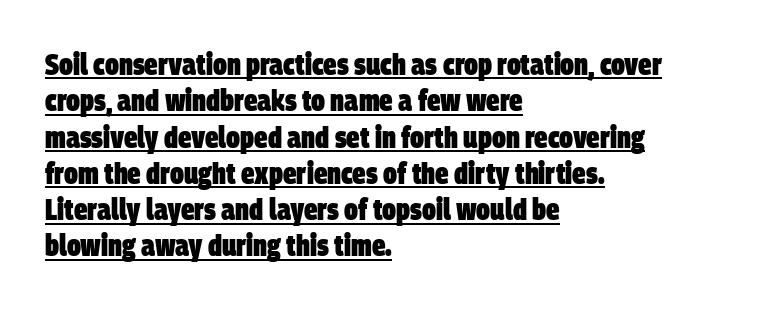
The image shows 30 px heavy, condensed sans-serif type; set left-aligned, line spacing 1.21x, normal letter spacing, underlined; low stroke contrast and a large x-height.
